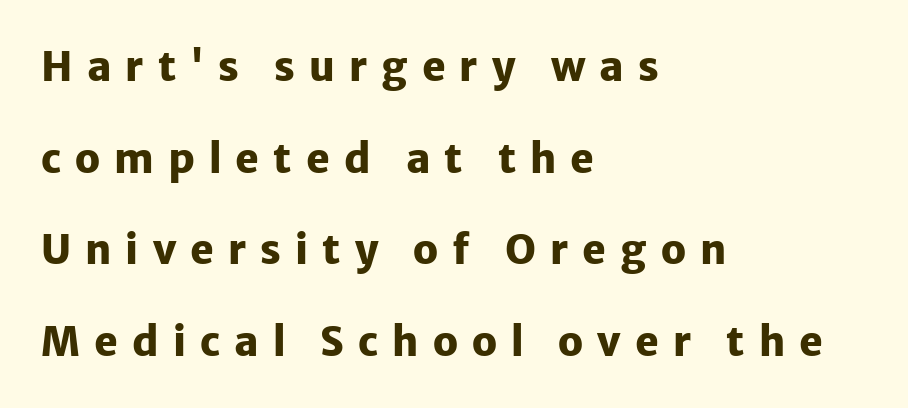
Q: Is the text bold? A: Yes.
Q: Is the text italic (slanted)? A: No, it is upright.
Q: Is the typeface a serif or a sans-serif typeface? A: Sans-serif.
Q: Is the text underlined? A: No.
Q: How is the paragraph aligned? A: Left-aligned.
Q: Is the spacing between letters normal or unusually wide? A: Unusually wide.
Q: Is the spacing between lines tight, normal or loose? A: Loose.
Q: Width (condensed, normal, or wide)? A: Normal.
Q: Stroke contrast? A: Low.
Q: x-height? A: Medium.
Q: Monospaced? A: No.
